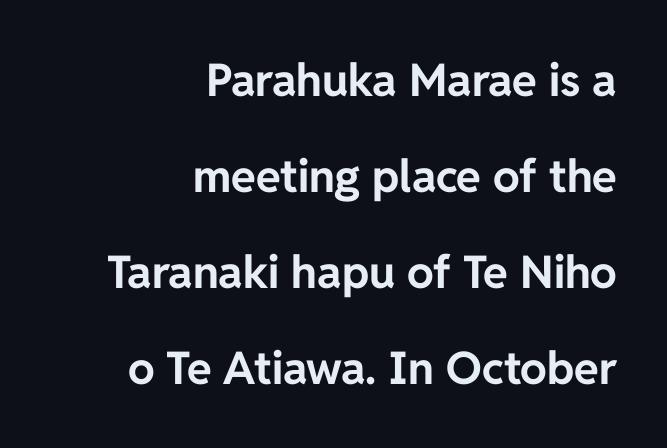
No extra tracking has been applied to these lines. The face used here is a sans, in the tradition of grotesques and geometrics. Typeset ragged left — the right edge is the straight one. The rendering uses natural spacing where letterforms have individual widths. Whoever set this chose breathing room over compactness in the vertical rhythm.
